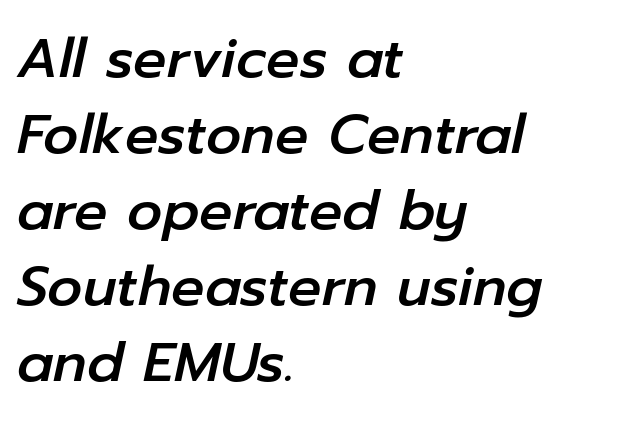
{"italic": "yes", "lean": "right", "slant_degrees": 12, "width": "normal", "stroke_contrast": "low", "x_height": "medium", "monospaced": "no", "underline": "no", "align": "left", "line_spacing": "normal", "line_spacing_ratio": 1.38, "letter_spacing": "normal", "letter_spacing_em": 0.0, "glyph_px": 55}
